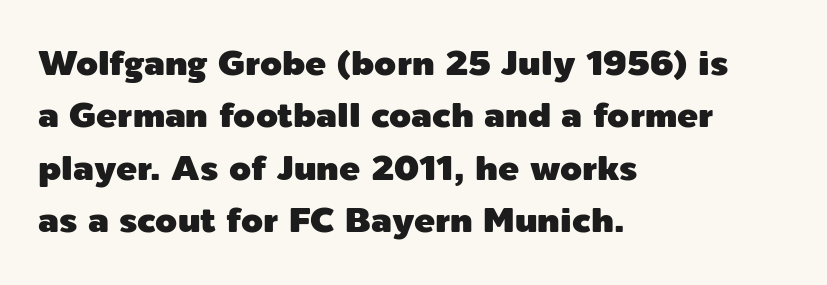
{"serif": "no", "italic": "no", "width": "normal", "x_height": "medium", "monospaced": "no", "underline": "no", "align": "left", "line_spacing": "normal", "line_spacing_ratio": 1.5, "letter_spacing": "normal", "letter_spacing_em": 0.0, "glyph_px": 35}
